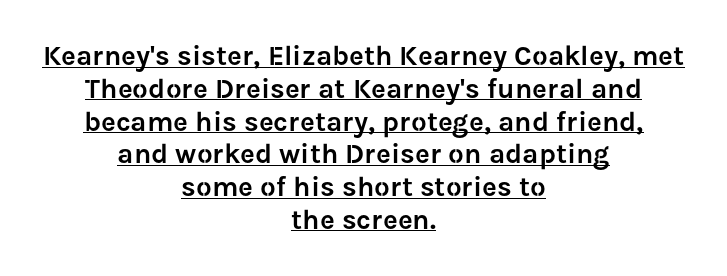
The image shows 28 px sans-serif type, upright; set centered, line spacing 1.17x, normal letter spacing, underlined; low stroke contrast and a medium x-height.
